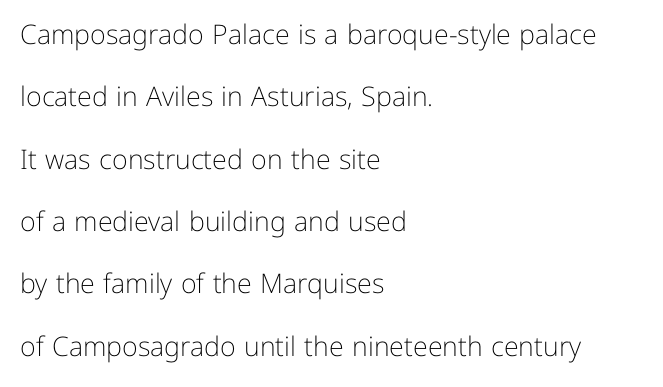
The image shows 27 px text type, upright; set left-aligned, loose line spacing (2.31x), normal letter spacing, not underlined.
